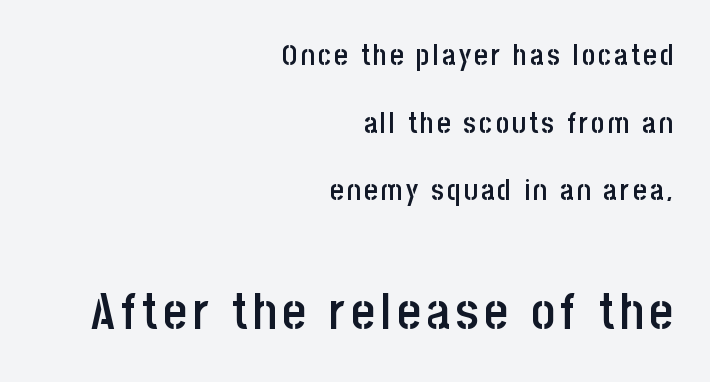
The strip under each line holds only bare page. One-word summary of the alignment: right. Looks like regular typesetting: each glyph gets only the width it needs. Does the lettering tilt? It doesn't — this is upright.
